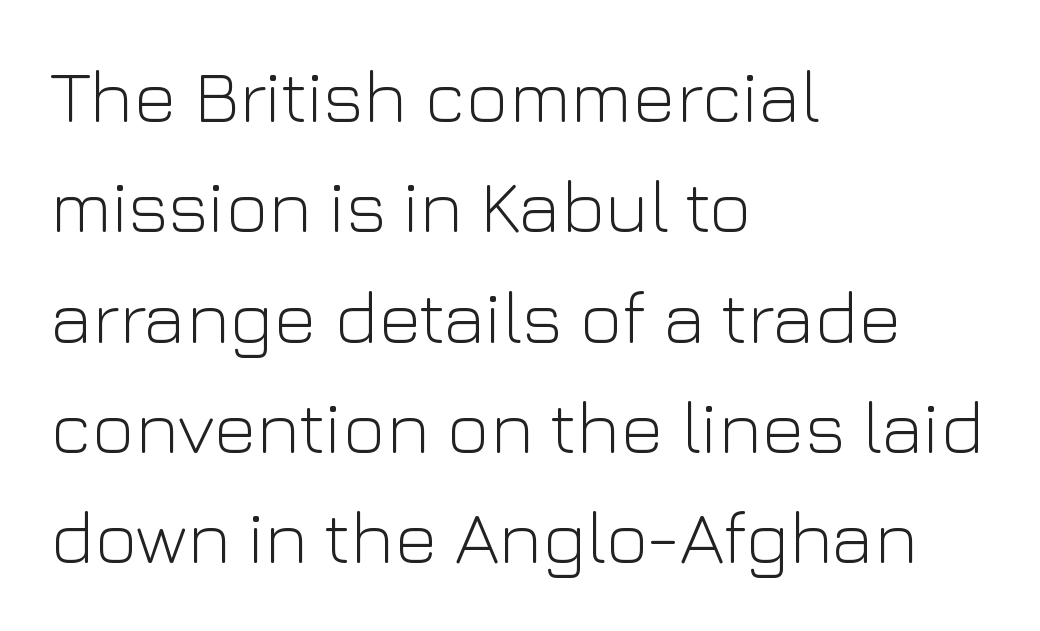
{"serif": "no", "italic": "no", "bold": "no", "weight": "light", "width": "normal", "stroke_contrast": "low", "x_height": "medium", "monospaced": "no", "underline": "no", "align": "left", "line_spacing": "normal", "line_spacing_ratio": 1.49, "letter_spacing": "normal", "letter_spacing_em": 0.0, "glyph_px": 74}
